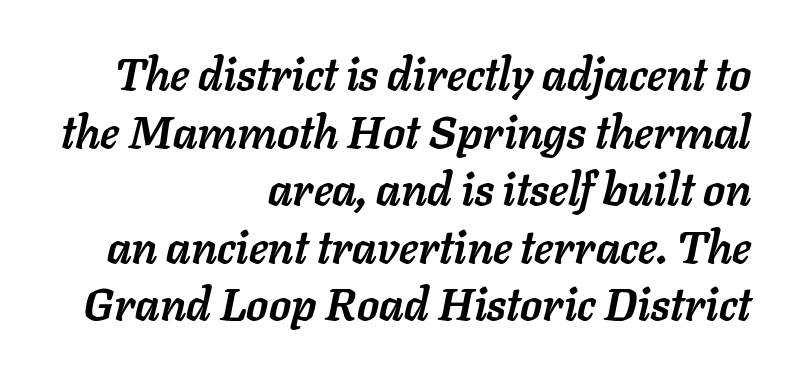
When letters slant like this, we call the style italic. The line-height multiplier appears to be the usual default. In CSS terms this would be text-align: right. Decoration check: the copy has no underline.
